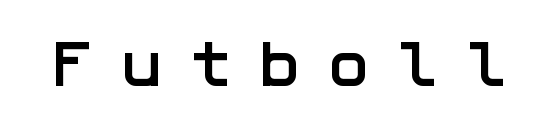
Someone cranked the tracking dial way up on this one. The space directly below the letters is spotless. These lines carry a lot of weight — the face is fully bold. The designer went with a sans here, leaving each stem footless. Tall strokes in this sample are plumb rather than angled.
